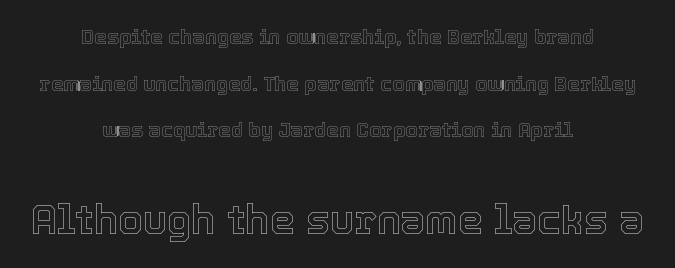
{"italic": "no", "width": "normal", "x_height": "medium", "monospaced": "no", "underline": "no", "align": "center", "line_spacing": "loose", "line_spacing_ratio": 2.33, "letter_spacing": "normal", "letter_spacing_em": 0.0, "larger_block": "second", "size_ratio": 2.0, "glyph_px": 40}
